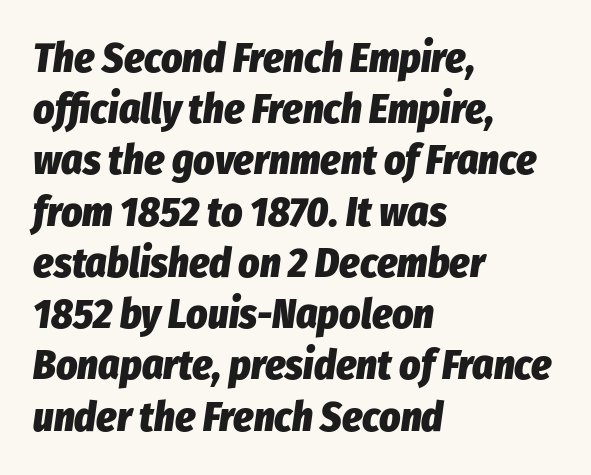
{"italic": "yes", "lean": "right", "slant_degrees": 8, "bold": "yes", "weight": "heavy", "width": "condensed", "stroke_contrast": "low", "x_height": "medium", "monospaced": "no", "underline": "no", "align": "left", "line_spacing": "normal", "line_spacing_ratio": 1.25, "letter_spacing": "normal", "letter_spacing_em": 0.0, "glyph_px": 41}
